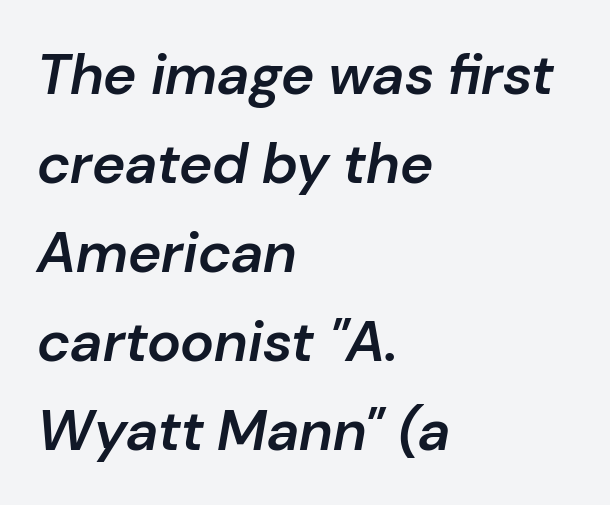
{"italic": "yes", "lean": "right", "slant_degrees": 10, "bold": "semi", "weight": "semibold", "width": "normal", "stroke_contrast": "low", "x_height": "medium", "monospaced": "no", "underline": "no", "align": "left", "line_spacing": "normal", "line_spacing_ratio": 1.56, "letter_spacing": "normal", "letter_spacing_em": 0.0, "glyph_px": 57}
